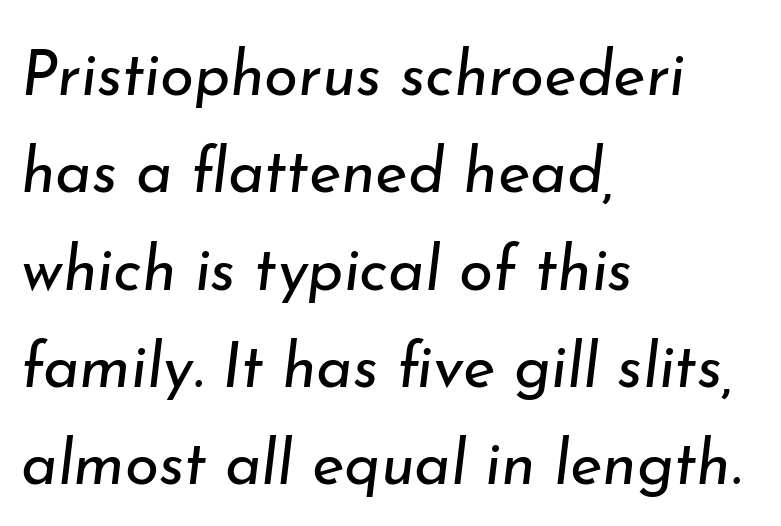
Just letters on the line, the space beneath them empty. The rendering uses natural spacing where letterforms have individual widths. The letterforms sit shoulder to shoulder at normal distance. Characters are canted at an angle relative to the baseline's perpendicular. Horizontal bands of white between lines are of average thickness. Weight class: somewhere from thin through regular.
